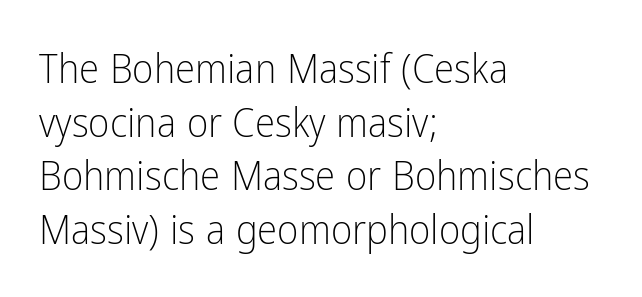
Leading: standard. Lines of text with bare space underneath. Compared with typical body copy, the letter spacing here is the same. Posture: straight, roman, zero tilt.
